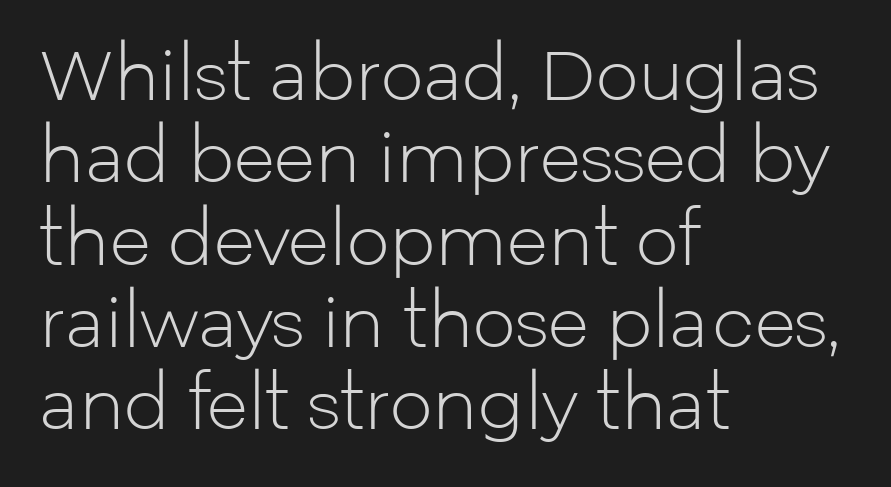
Q: Is the text bold? A: No.
Q: Is the text italic (slanted)? A: No, it is upright.
Q: Is the typeface a serif or a sans-serif typeface? A: Sans-serif.
Q: Is the text underlined? A: No.
Q: How is the paragraph aligned? A: Left-aligned.
Q: Is the spacing between letters normal or unusually wide? A: Normal.
Q: Width (condensed, normal, or wide)? A: Normal.
Q: Stroke contrast? A: Low.
Q: x-height? A: Medium.
Q: Monospaced? A: No.
